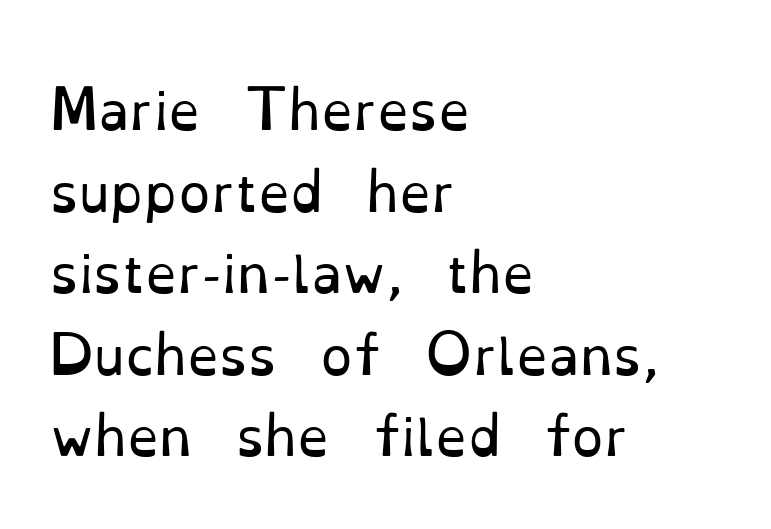
The passage shown is not underscored anywhere. The setting favours the left margin, as ordinary paragraphs usually do. Do the characters align in a grid? No, the font is proportional. Glyph-to-glyph distance matches everyday printed text. Upright lettering throughout. Unlike a clean sans, this face finishes its strokes with serifs.
